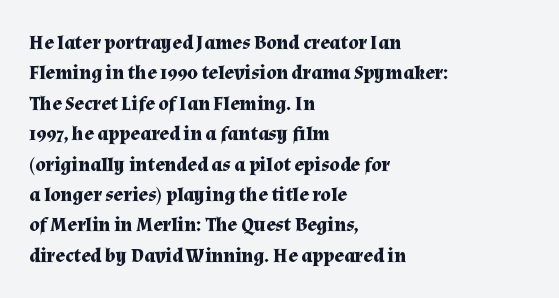
{"italic": "no", "bold": "yes", "underline": "no", "align": "left", "line_spacing": "normal", "line_spacing_ratio": 1.52, "letter_spacing": "normal", "letter_spacing_em": 0.0, "glyph_px": 20}
